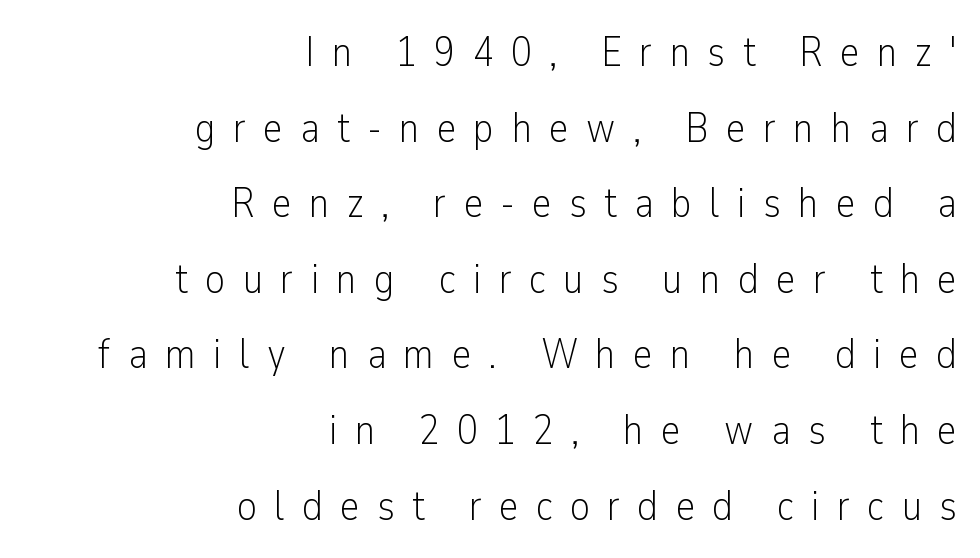
Q: Is the text bold? A: No.
Q: Is the text italic (slanted)? A: No, it is upright.
Q: Is the typeface a serif or a sans-serif typeface? A: Sans-serif.
Q: Is the text underlined? A: No.
Q: How is the paragraph aligned? A: Right-aligned.
Q: Is the spacing between letters normal or unusually wide? A: Unusually wide.
Q: Width (condensed, normal, or wide)? A: Condensed.
Q: Stroke contrast? A: Low.
Q: x-height? A: Medium.
Q: Monospaced? A: No.
